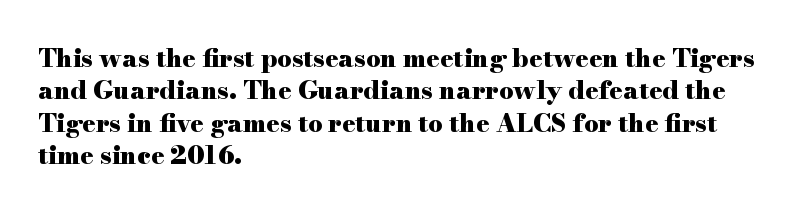
The image shows 25 px bold type, upright; set left-aligned, normal line spacing (1.3x), normal letter spacing, not underlined.
